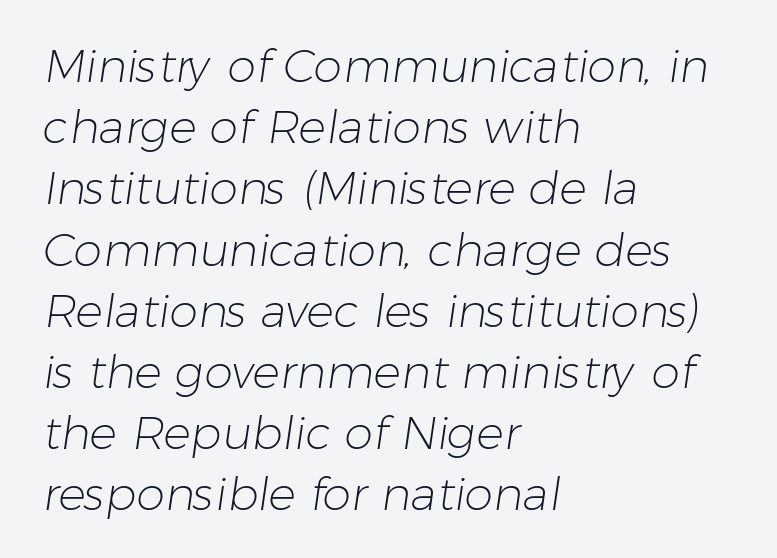
The image shows 46 px light sans-serif type; set left-aligned, normal line spacing (1.33x), normal letter spacing, not underlined; low stroke contrast and a medium x-height.
